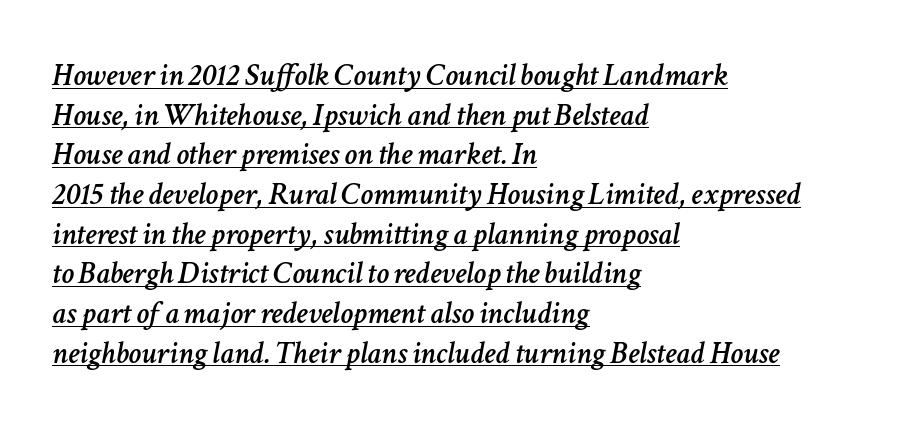
The image shows 32 px text type, italic (leaning right); set left-aligned, line spacing 1.24x, normal letter spacing, underlined; low stroke contrast and a medium x-height.
